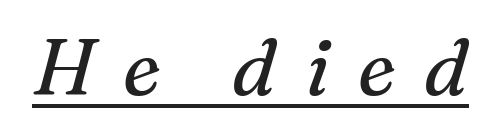
{"serif": "yes", "italic": "yes", "lean": "right", "slant_degrees": 16, "bold": "no", "weight": "regular", "width": "normal", "stroke_contrast": "medium", "x_height": "medium", "monospaced": "no", "underline": "yes", "letter_spacing": "wide", "letter_spacing_em": 0.36, "glyph_px": 78}
